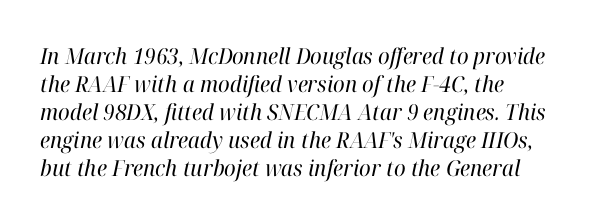
{"italic": "yes", "lean": "right", "slant_degrees": 12, "bold": "no", "underline": "no", "align": "left", "line_spacing": "normal", "line_spacing_ratio": 1.27, "letter_spacing": "normal", "letter_spacing_em": 0.0, "glyph_px": 22}
